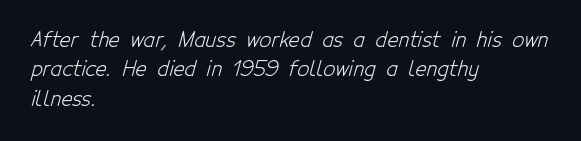
{"bold": "no", "underline": "no", "align": "left", "line_spacing": "normal", "line_spacing_ratio": 1.4, "letter_spacing": "normal", "letter_spacing_em": 0.0, "glyph_px": 21}
